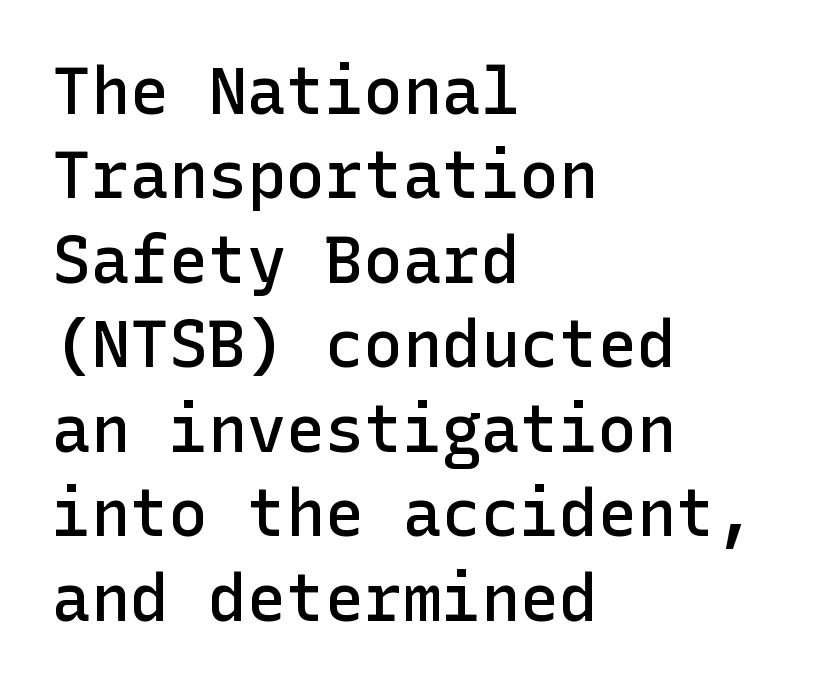
{"serif": "no", "italic": "no", "bold": "semi", "weight": "semibold", "width": "normal", "stroke_contrast": "low", "x_height": "medium", "underline": "no", "align": "left", "line_spacing": "normal", "line_spacing_ratio": 1.3, "letter_spacing": "normal", "letter_spacing_em": 0.0, "glyph_px": 65}
